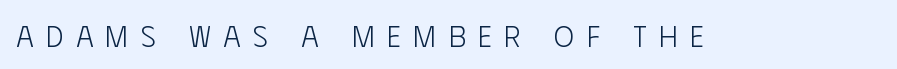
Plain, unruled lines of type. This is roman type, the default non-slanted kind. Heft: none added — not bold. The letters carry no serifs — their stems end cleanly without finishing strokes. This sample uses expanded letter spacing, leaving extra air between glyphs.
